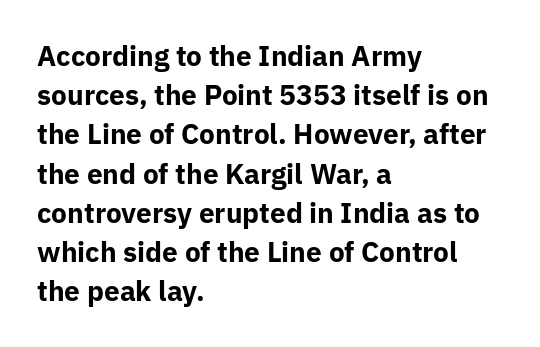
Q: Is the text bold? A: Yes.
Q: Is the text italic (slanted)? A: No, it is upright.
Q: Is the typeface a serif or a sans-serif typeface? A: Sans-serif.
Q: Is the text underlined? A: No.
Q: How is the paragraph aligned? A: Left-aligned.
Q: Is the spacing between letters normal or unusually wide? A: Normal.
Q: Is the spacing between lines tight, normal or loose? A: Normal.
Q: Width (condensed, normal, or wide)? A: Normal.
Q: Stroke contrast? A: Low.
Q: x-height? A: Medium.
Q: Monospaced? A: No.
